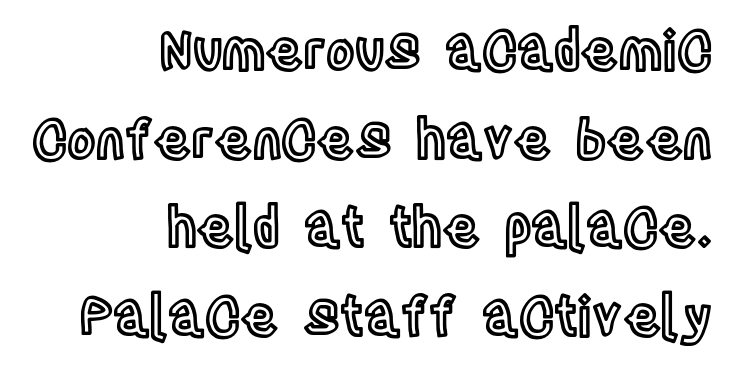
{"italic": "no", "width": "condensed", "x_height": "large", "monospaced": "no", "underline": "no", "align": "right", "line_spacing": "normal", "line_spacing_ratio": 1.64, "letter_spacing": "normal", "letter_spacing_em": 0.0, "glyph_px": 54}
